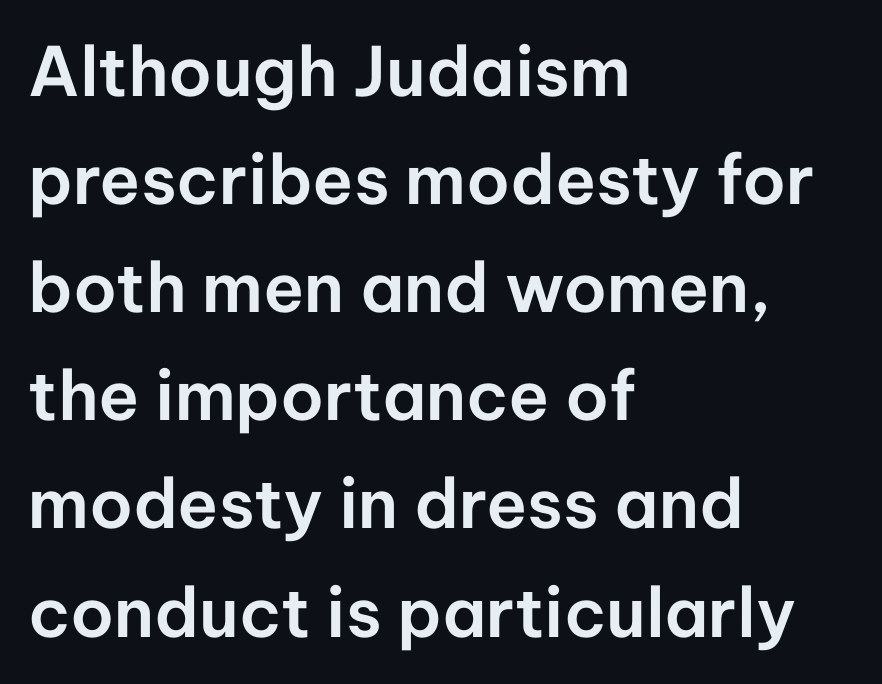
Tracking value appears to be zero — textbook default spacing. Style check: upright. A typesetter would label this face a sans. Character widths vary here, with narrow letters taking less room than wide ones. Anything drawn beneath the words? Only blank space. Alignment: flush left.
